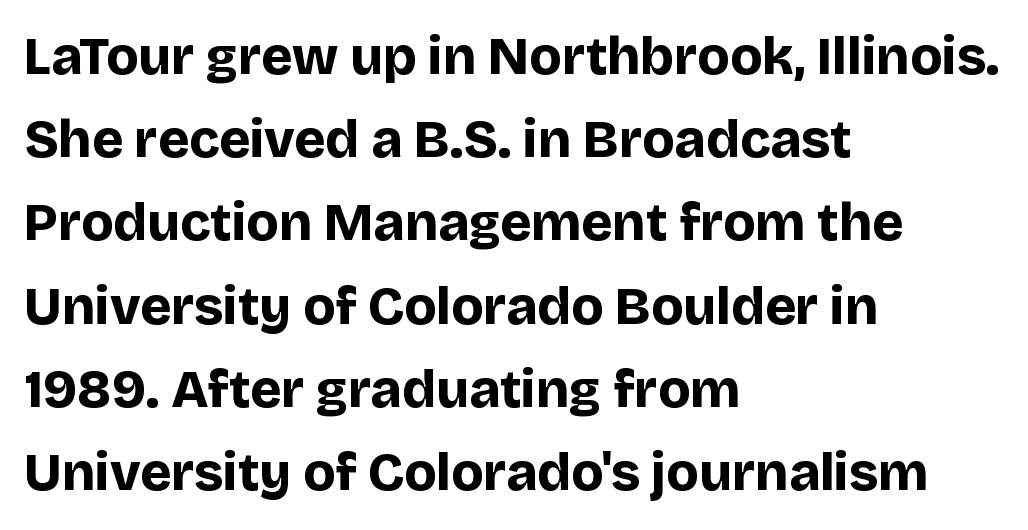
Caption: standard tracking, unaltered. This is the regular roman posture of the typeface. Note the varied advance widths — an 'i' is clearly narrower than an 'm'. Plenty of ink on the page — the face is bold. This rendering uses left alignment, leaving the right contour irregular. This sample keeps an unexceptional amount of space between lines.
